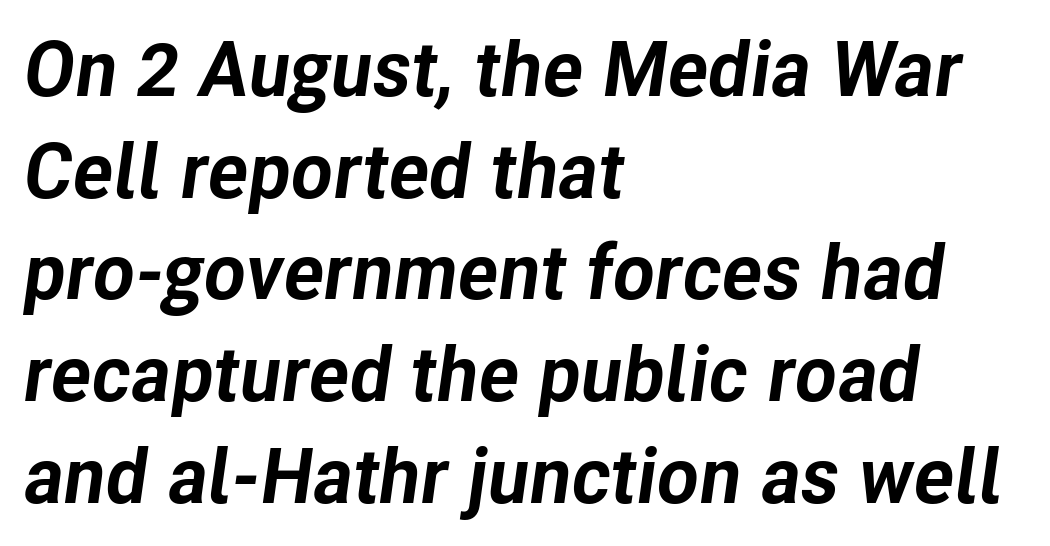
The image shows 77 px bold type, italic (leaning right); set left-aligned, normal line spacing (1.32x), normal letter spacing, not underlined; low stroke contrast and a medium x-height.
